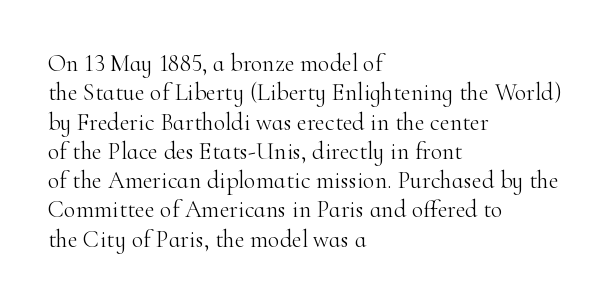
Q: Is the text bold? A: No.
Q: Is the text italic (slanted)? A: No, it is upright.
Q: Is the text underlined? A: No.
Q: How is the paragraph aligned? A: Left-aligned.
Q: Is the spacing between letters normal or unusually wide? A: Normal.
